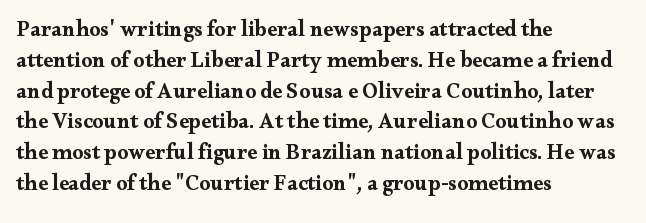
{"italic": "no", "bold": "yes", "underline": "no", "align": "left", "line_spacing": "normal", "line_spacing_ratio": 1.4, "letter_spacing": "normal", "letter_spacing_em": 0.0, "glyph_px": 22}
